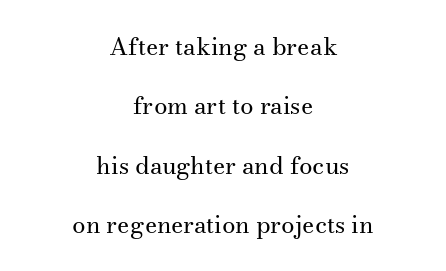
The image shows 24 px text type, upright; set centered, loose line spacing (2.47x), normal letter spacing, not underlined.
